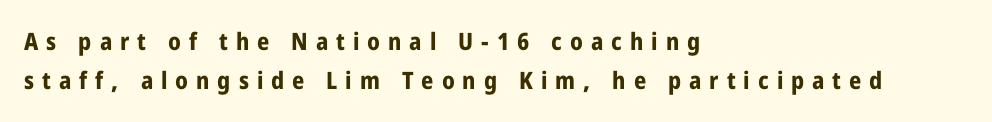
The space between consecutive lines is moderate. This rendering widens character spacing well past its baseline value. Teacher's note: observe the even left margin — that is flush-left alignment. Set as a true bold cut, around the 700 mark. Each row of text sits above clean, open space.
